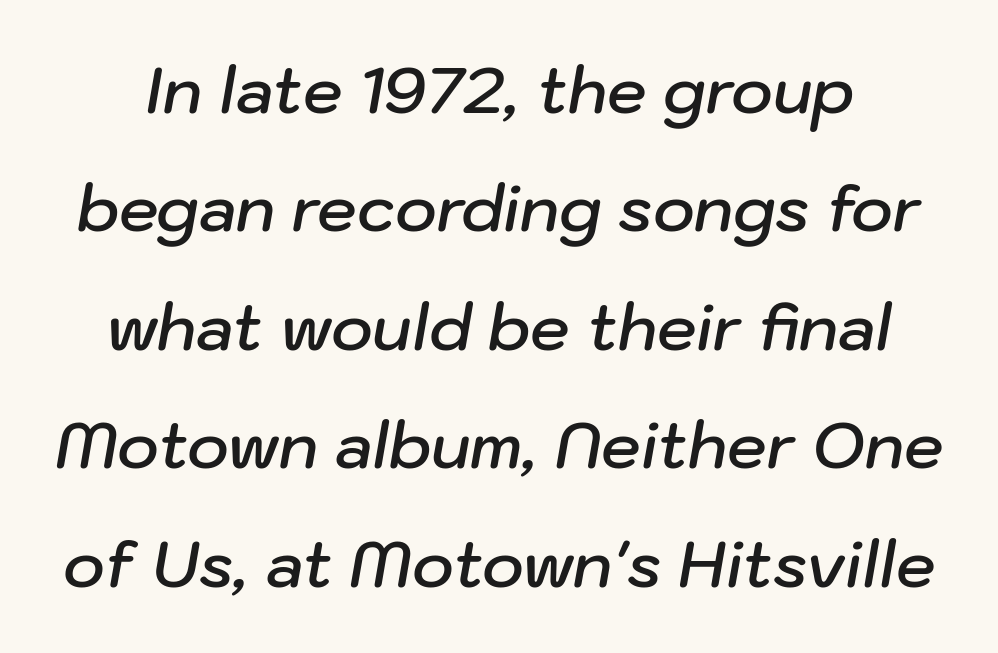
{"italic": "yes", "lean": "right", "slant_degrees": 10, "bold": "semi", "weight": "semibold", "width": "normal", "stroke_contrast": "low", "x_height": "medium", "monospaced": "no", "underline": "no", "line_spacing_ratio": 1.88, "letter_spacing": "normal", "letter_spacing_em": 0.0, "glyph_px": 63}
